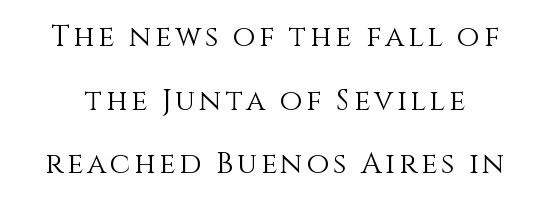
A clean baseline with only descenders dipping below it. Rows of type keep a wide berth in the vertical direction. Is the stroke heavy? The answer is a plain regular-or-lighter. Italic? Not at all — the glyphs are vertical. The passage shown is typed in a proportional face where columns would drift.
